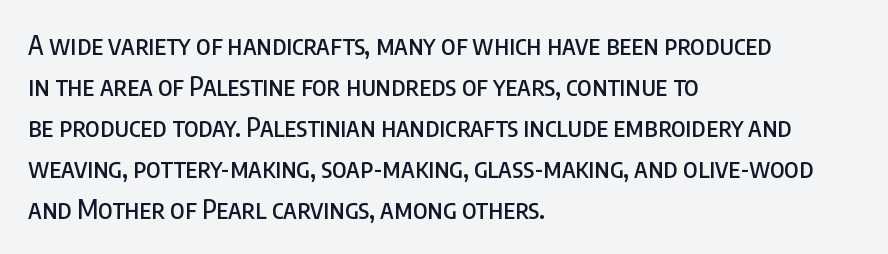
{"italic": "no", "underline": "no", "align": "left", "line_spacing": "normal", "line_spacing_ratio": 1.58, "letter_spacing": "normal", "letter_spacing_em": 0.0, "glyph_px": 26}
